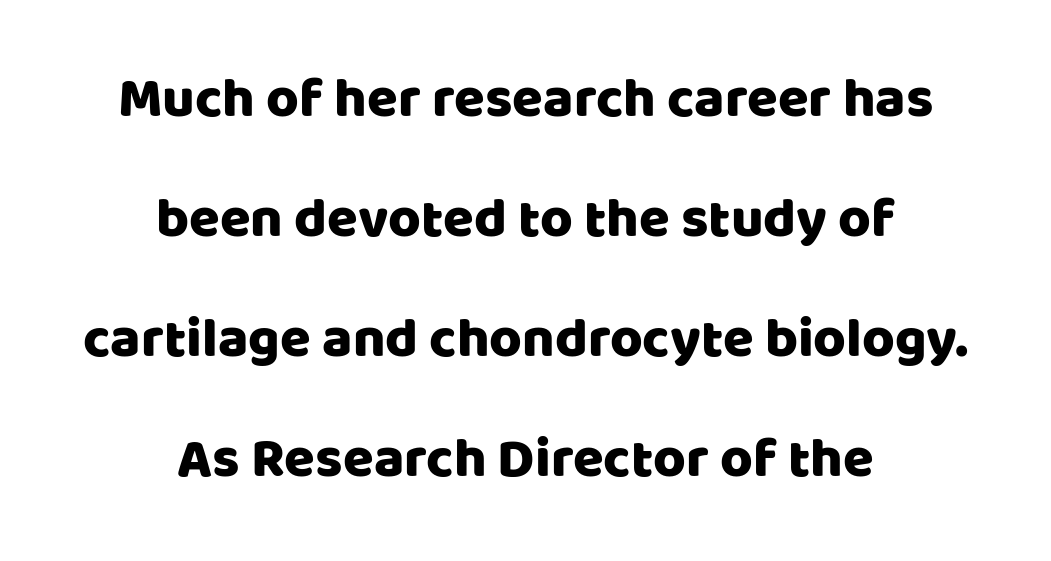
Letterform terminals end flat and unadorned throughout the passage. Here the designer chose a conventional face with non-uniform glyph widths. When letters stand straight like this, we call the style roman or upright. Widely set lines give the paragraph a tall, airy silhouette. Here the glyphs are tracked normally, forming tight word shapes.
